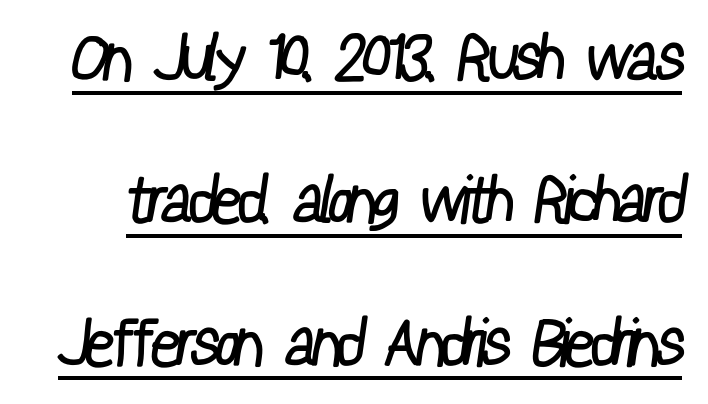
The image shows 65 px regular-weight, condensed sans-serif type; set loose line spacing (2.19x), normal letter spacing, underlined; low stroke contrast and a medium x-height.
